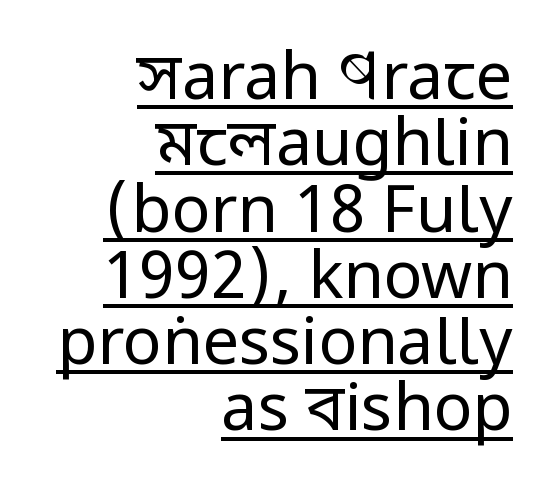
The image shows 65 px regular-weight, condensed sans-serif type, upright; set right-aligned, tight line spacing (1.02x), normal letter spacing, underlined; low stroke contrast and a large x-height.
